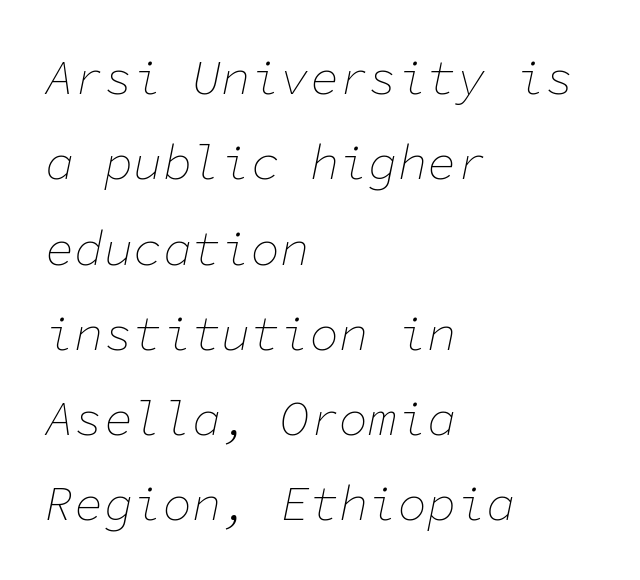
Q: Is the text bold? A: No.
Q: Is the text italic (slanted)? A: Yes, it leans right by about 11 degrees.
Q: Is the text underlined? A: No.
Q: How is the paragraph aligned? A: Left-aligned.
Q: Is the spacing between letters normal or unusually wide? A: Normal.
Q: Width (condensed, normal, or wide)? A: Normal.
Q: Stroke contrast? A: Low.
Q: x-height? A: Medium.
Q: Monospaced? A: Yes.
